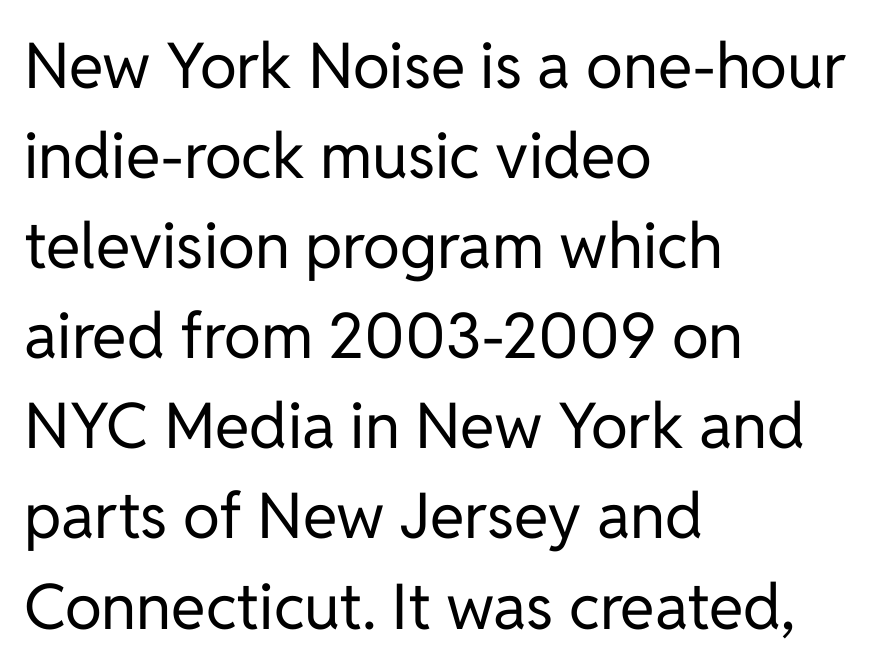
Stroke mass is kept to a normal reading level or below. Letterform terminals end flat and unadorned throughout the passage. The space between consecutive lines is moderate. Spacing verdict: proportional, widths tailored to each character.
